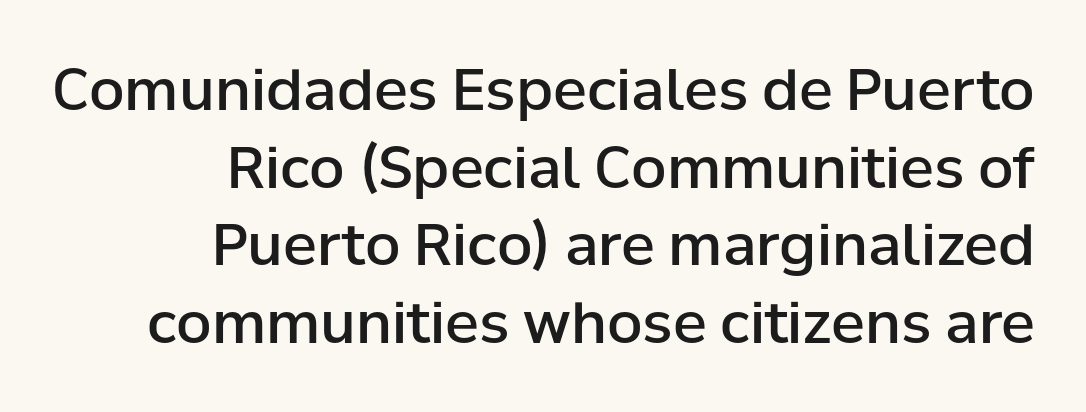
Q: Is the text bold? A: Semi-bold.
Q: Is the text italic (slanted)? A: No, it is upright.
Q: Is the typeface a serif or a sans-serif typeface? A: Sans-serif.
Q: Is the text underlined? A: No.
Q: How is the paragraph aligned? A: Right-aligned.
Q: Is the spacing between letters normal or unusually wide? A: Normal.
Q: Is the spacing between lines tight, normal or loose? A: Normal.
Q: Width (condensed, normal, or wide)? A: Normal.
Q: Stroke contrast? A: Low.
Q: x-height? A: Medium.
Q: Monospaced? A: No.
